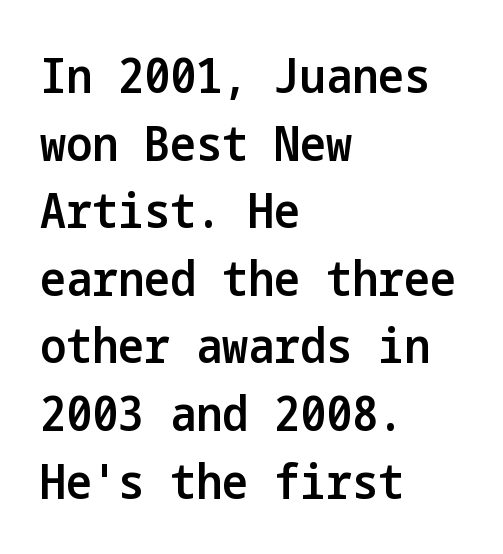
Unlike a traditional serif, this face leaves its strokes unadorned. If you measured baseline to baseline, you'd find a middling distance. Check under the words: just untouched page. The compositor pushed each line to the left boundary. Notice how the stems are strictly vertical — no italics here.
